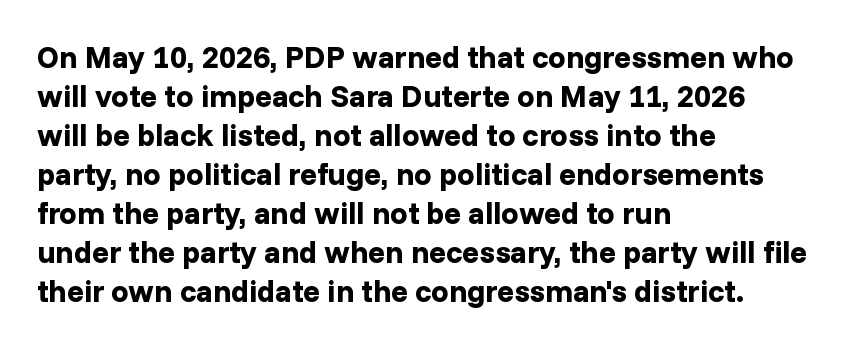
The image shows 31 px bold sans-serif type, upright; set left-aligned, normal line spacing (1.26x), normal letter spacing, not underlined; low stroke contrast and a medium x-height.
